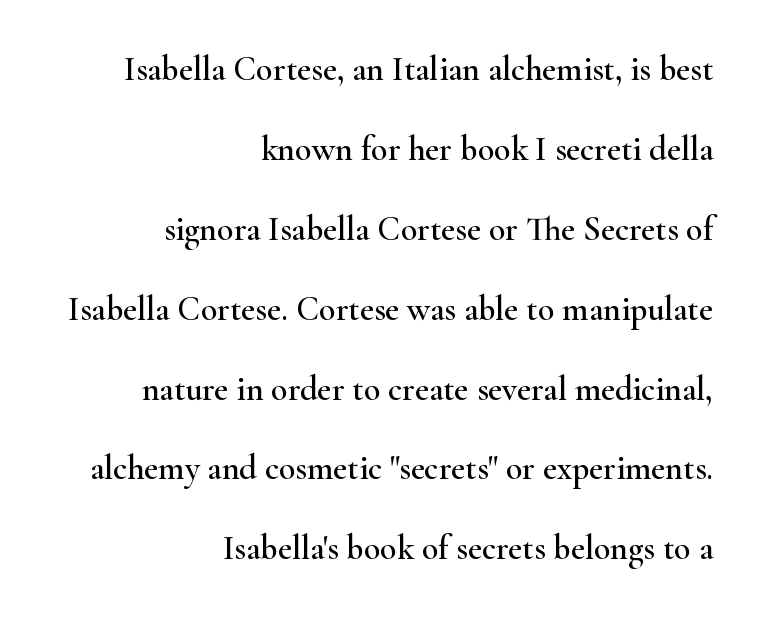
Old-style or modern, the face here clearly has serifs. Beneath every word, the page is bare. The lines in this sample share a right terminus and differ only in where they begin. Compared with typical body copy, the letter spacing here is the same. Here the designer chose a conventional face with non-uniform glyph widths. This sample uses an upright cut, with every glyph sitting square on the baseline.
